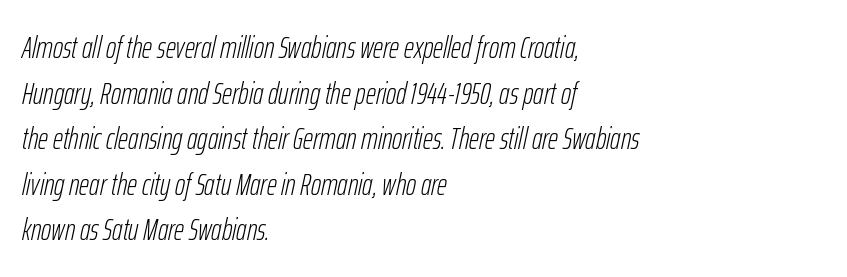
{"italic": "yes", "lean": "right", "slant_degrees": 12, "bold": "no", "weight": "light", "width": "condensed", "stroke_contrast": "low", "x_height": "medium", "monospaced": "no", "underline": "no", "align": "left", "line_spacing": "normal", "line_spacing_ratio": 1.47, "letter_spacing": "normal", "letter_spacing_em": 0.0, "glyph_px": 31}
